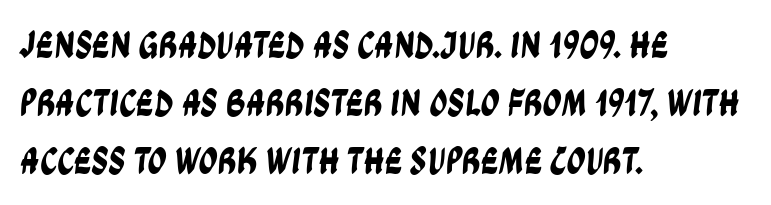
The image shows 38 px condensed sans-serif type; set left-aligned, normal line spacing (1.53x), normal letter spacing, not underlined; low stroke contrast and a large x-height.
